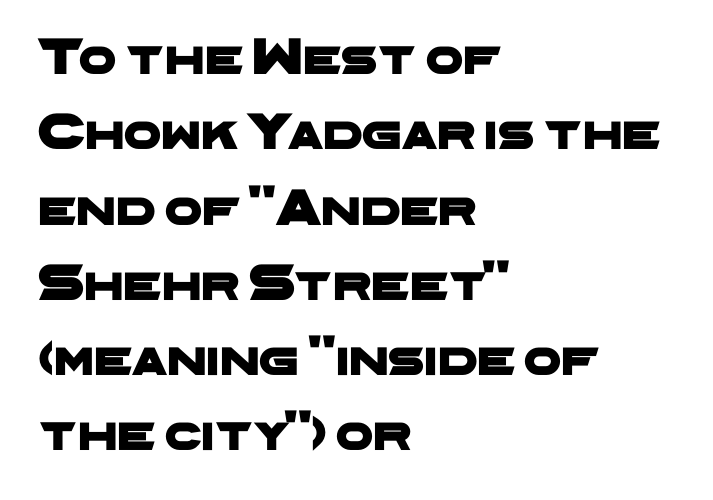
There is no visible air inserted between adjacent glyphs. This sample has the flowing, uneven cadence of proportional lettering. The designer left line spacing at the default. The paragraph shown leans on its left margin. Type without underlining.
